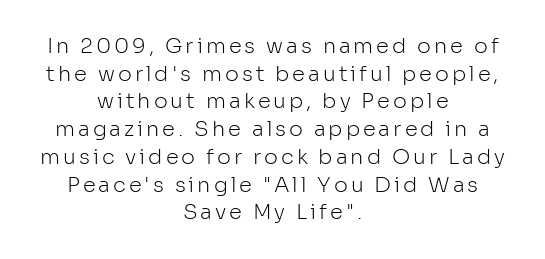
Underlining? Definitely not there. Vertical stems look standard width or narrower in stroke. Every character sits straight up, as roman type does. Where is the straight margin? There isn't one; the lines are centered.
